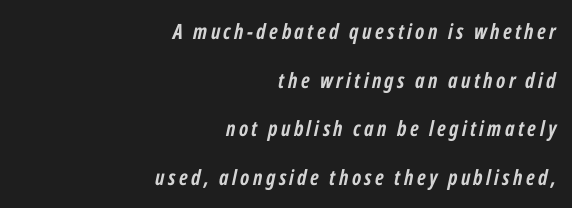
{"italic": "yes", "lean": "right", "slant_degrees": 12, "bold": "yes", "underline": "no", "align": "right", "line_spacing": "loose", "line_spacing_ratio": 2.31, "glyph_px": 21}
